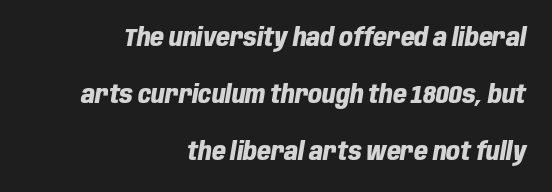
Q: Is the text bold? A: Yes.
Q: Is the text italic (slanted)? A: Yes, it leans right by about 10 degrees.
Q: Is the text underlined? A: No.
Q: How is the paragraph aligned? A: Right-aligned.
Q: Is the spacing between letters normal or unusually wide? A: Normal.
Q: Is the spacing between lines tight, normal or loose? A: Loose.
